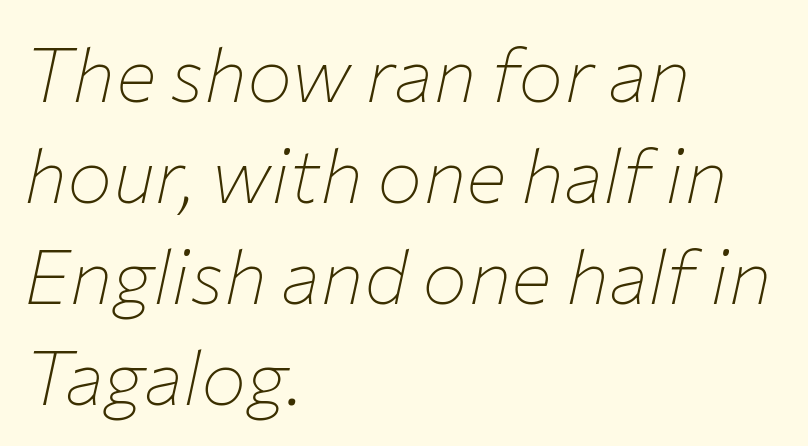
The image shows 76 px thin type, italic (leaning right); set left-aligned, normal line spacing (1.33x), normal letter spacing, not underlined; low stroke contrast and a medium x-height.
